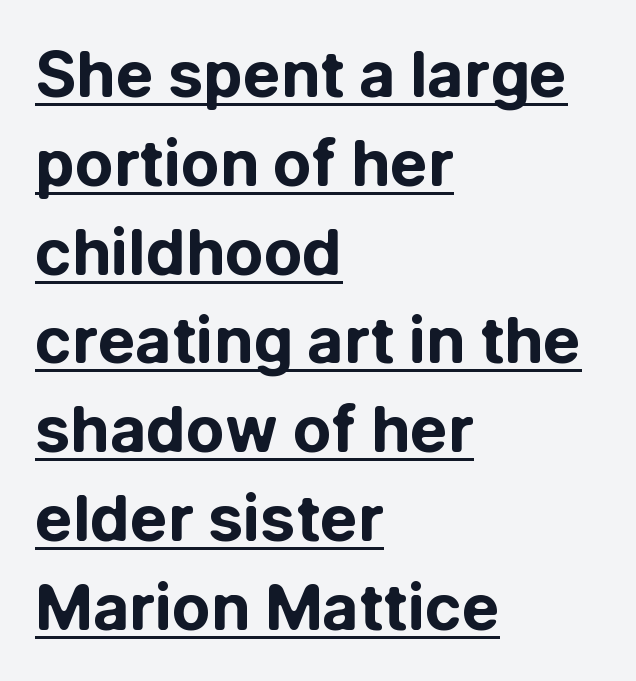
These characters rest on top of a visible drawn line. The face used here is rendered with its standard letterfit. A classic flush-left, rag-right setting is used for this passage. The space between consecutive lines is moderate.
